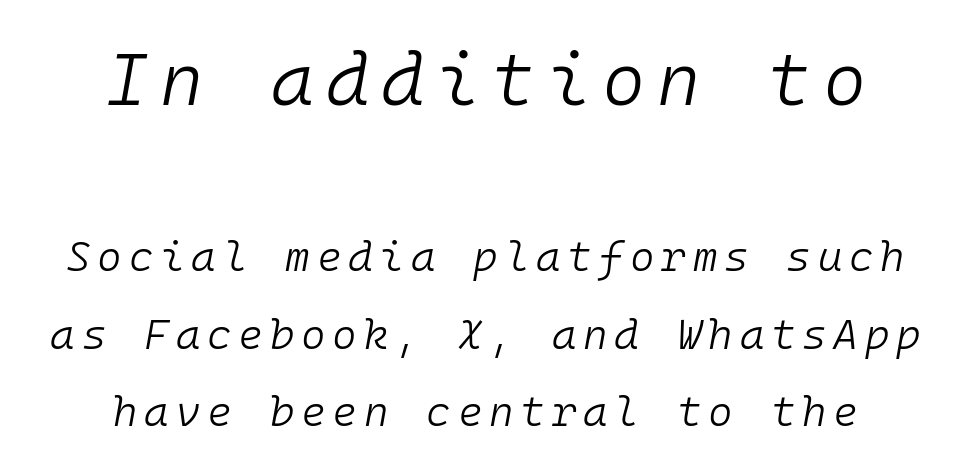
{"italic": "yes", "lean": "right", "slant_degrees": 10, "bold": "no", "weight": "light", "width": "normal", "stroke_contrast": "low", "x_height": "medium", "monospaced": "yes", "underline": "no", "align": "center", "line_spacing_ratio": 1.85, "larger_block": "first", "size_ratio": 1.76, "glyph_px": 74}
